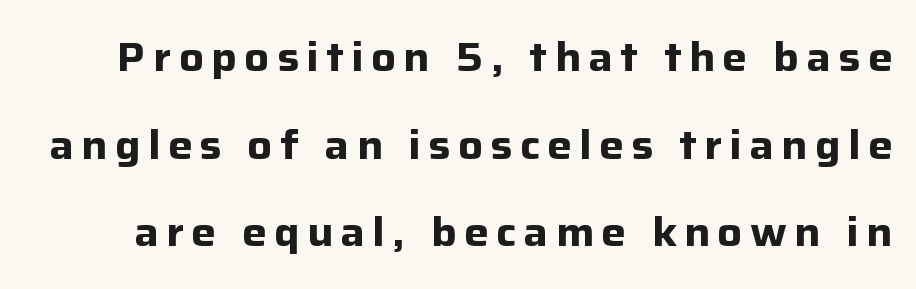
{"serif": "no", "italic": "no", "bold": "yes", "weight": "bold", "width": "normal", "stroke_contrast": "low", "x_height": "medium", "monospaced": "no", "underline": "no", "line_spacing": "loose", "line_spacing_ratio": 2.14, "glyph_px": 41}
